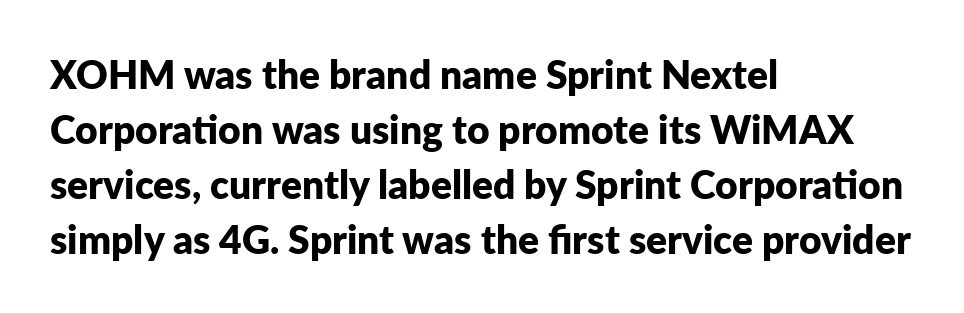
The image shows 39 px bold sans-serif type, upright; set left-aligned, normal line spacing (1.41x), normal letter spacing, not underlined; low stroke contrast and a medium x-height.
